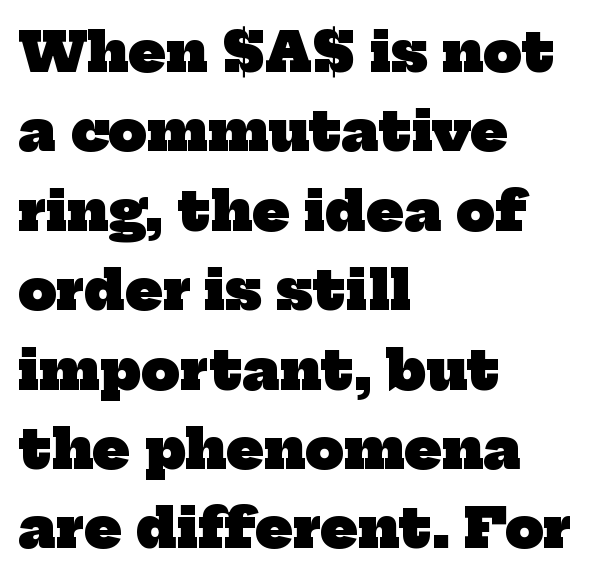
Q: Is the text bold? A: Yes.
Q: Is the typeface a serif or a sans-serif typeface? A: Serif.
Q: Is the text underlined? A: No.
Q: How is the paragraph aligned? A: Left-aligned.
Q: Is the spacing between letters normal or unusually wide? A: Normal.
Q: Is the spacing between lines tight, normal or loose? A: Normal.
Q: Width (condensed, normal, or wide)? A: Normal.
Q: Stroke contrast? A: Low.
Q: x-height? A: Medium.
Q: Monospaced? A: No.
